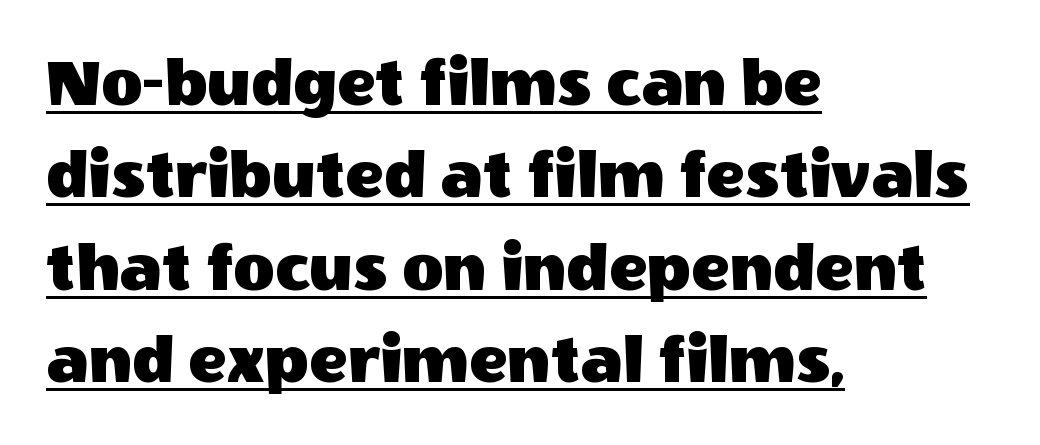
{"serif": "no", "italic": "no", "width": "normal", "x_height": "large", "monospaced": "no", "underline": "yes", "align": "left", "line_spacing": "normal", "line_spacing_ratio": 1.3, "letter_spacing": "normal", "letter_spacing_em": 0.0, "glyph_px": 71}
